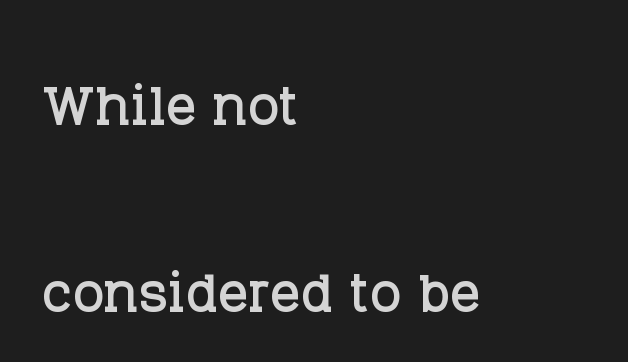
The image shows 75 px serif type, upright; set left-aligned, loose line spacing (2.49x), normal letter spacing, not underlined; low stroke contrast and a large x-height.
